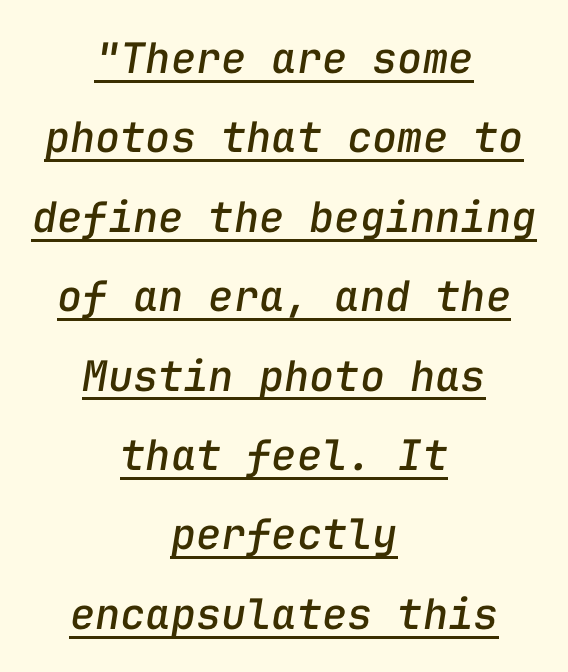
Q: Is the text italic (slanted)? A: Yes, it leans right by about 9 degrees.
Q: Is the text underlined? A: Yes.
Q: How is the paragraph aligned? A: Centered.
Q: Is the spacing between letters normal or unusually wide? A: Normal.
Q: Width (condensed, normal, or wide)? A: Normal.
Q: Stroke contrast? A: Low.
Q: x-height? A: Medium.
Q: Monospaced? A: Yes.
